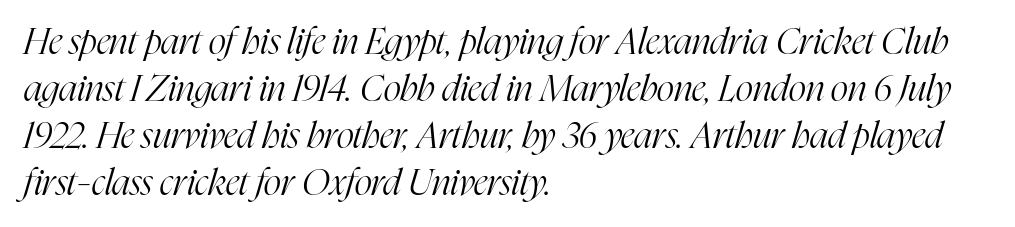
The image shows 37 px light, condensed serif type, italic (leaning right); set left-aligned, normal line spacing (1.27x), normal letter spacing, not underlined; high stroke contrast and a medium x-height.
